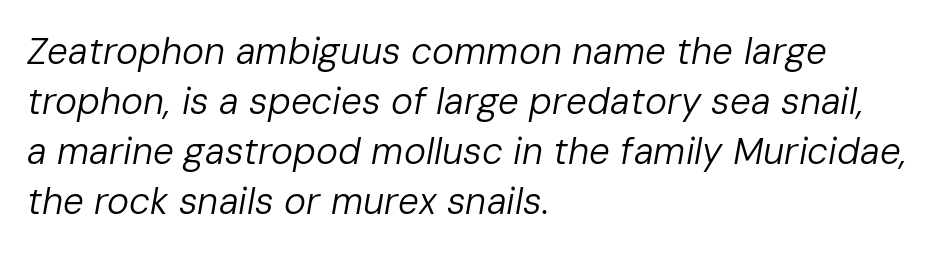
The image shows 37 px regular-weight type, italic (leaning right); set left-aligned, normal line spacing (1.35x), normal letter spacing, not underlined; low stroke contrast and a medium x-height.
